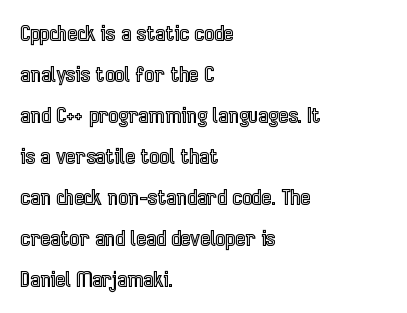
Q: Is the text italic (slanted)? A: No, it is upright.
Q: Is the text underlined? A: No.
Q: How is the paragraph aligned? A: Left-aligned.
Q: Is the spacing between letters normal or unusually wide? A: Normal.
Q: Is the spacing between lines tight, normal or loose? A: Loose.
